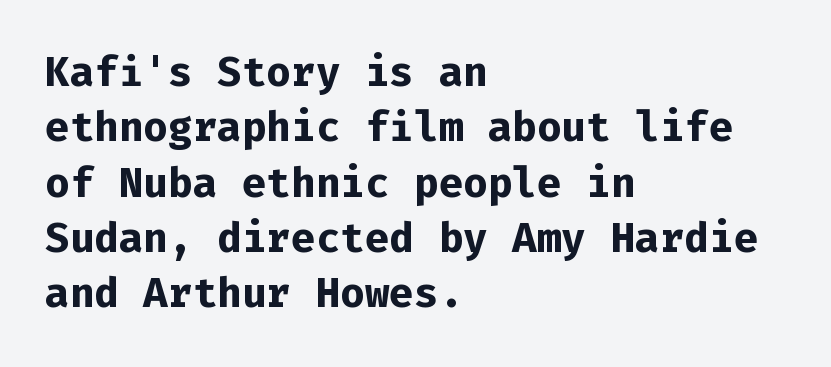
Q: Is the text bold? A: Yes.
Q: Is the text italic (slanted)? A: No, it is upright.
Q: Is the typeface a serif or a sans-serif typeface? A: Sans-serif.
Q: Is the text underlined? A: No.
Q: How is the paragraph aligned? A: Left-aligned.
Q: Is the spacing between letters normal or unusually wide? A: Normal.
Q: Is the spacing between lines tight, normal or loose? A: Normal.
Q: Width (condensed, normal, or wide)? A: Normal.
Q: Stroke contrast? A: Low.
Q: x-height? A: Medium.
Q: Monospaced? A: Yes.
